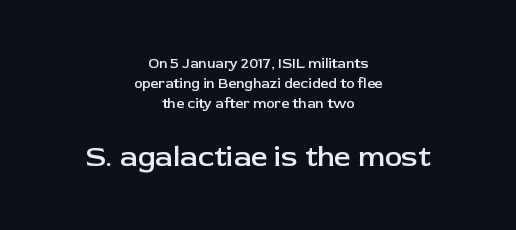
{"serif": "no", "italic": "no", "bold": "semi", "weight": "semibold", "width": "normal", "stroke_contrast": "low", "x_height": "medium", "monospaced": "no", "underline": "no", "align": "center", "line_spacing": "normal", "line_spacing_ratio": 1.44, "letter_spacing": "normal", "letter_spacing_em": 0.0, "larger_block": "second", "size_ratio": 2.07, "glyph_px": 29}
